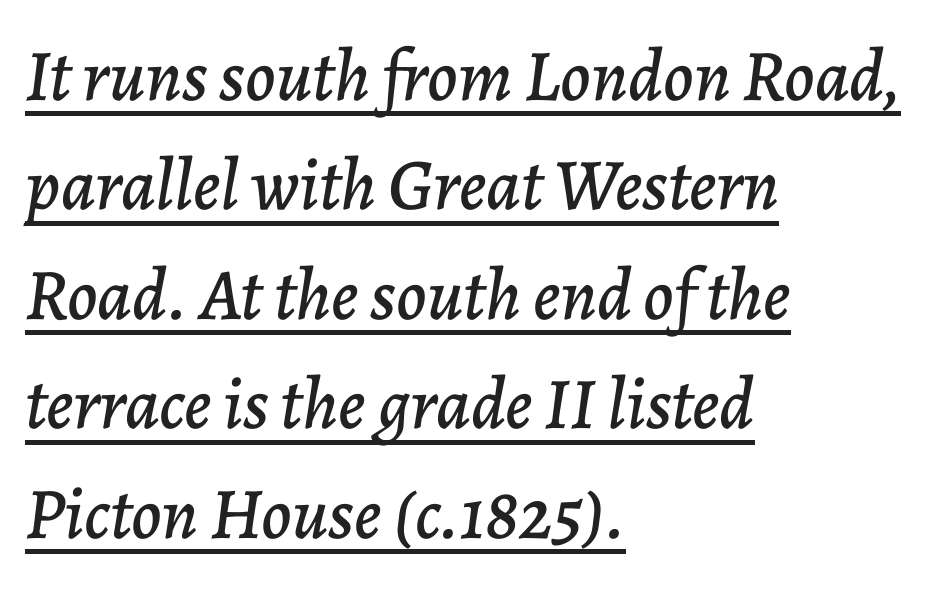
The image shows 73 px text type, italic (leaning right); set left-aligned, normal line spacing (1.5x), normal letter spacing, underlined; low stroke contrast and a medium x-height.
